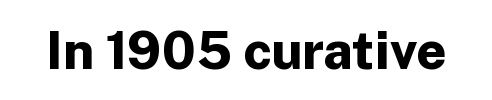
The image shows 52 px bold sans-serif type, upright; set normal letter spacing, not underlined; low stroke contrast and a medium x-height.
